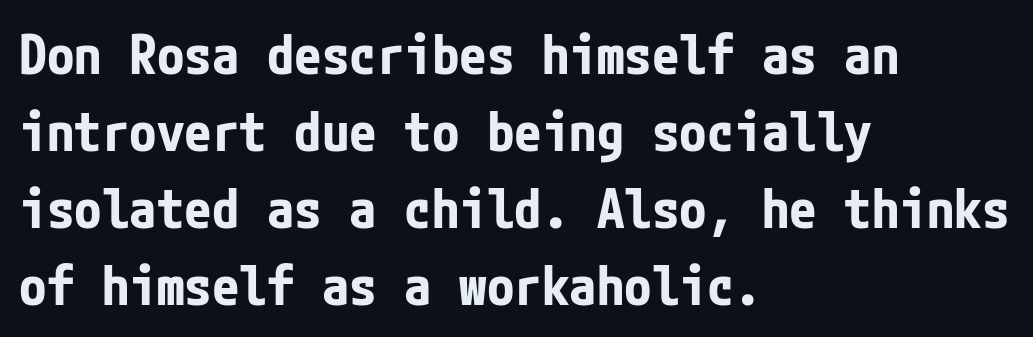
Anything drawn beneath the words? Only blank space. Nobody touched the tracking dial on this one. Horizontally, the lines are justified to the leading edge only. Does the type have serifs? No, each stem ends abruptly. Rendered with straight, roman letterforms. As a designer I'd log this as weight 700, bold.
